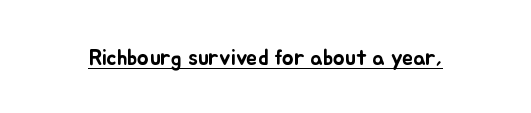
{"italic": "no", "underline": "yes", "letter_spacing": "normal", "letter_spacing_em": 0.0, "glyph_px": 22}
